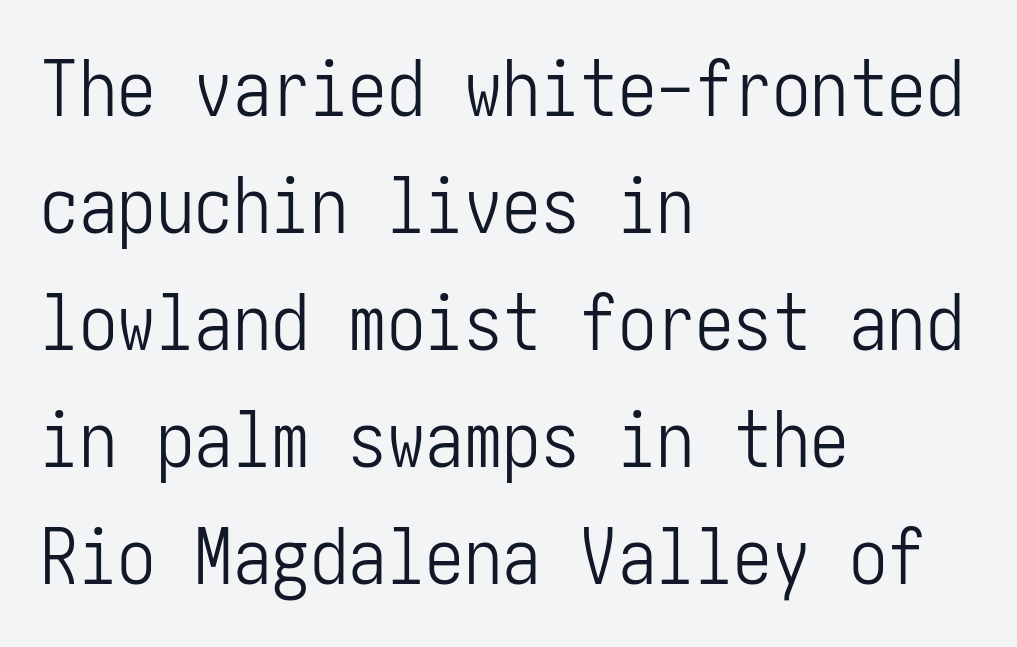
Q: Is the text bold? A: No.
Q: Is the text italic (slanted)? A: No, it is upright.
Q: Is the typeface a serif or a sans-serif typeface? A: Sans-serif.
Q: Is the text underlined? A: No.
Q: How is the paragraph aligned? A: Left-aligned.
Q: Is the spacing between letters normal or unusually wide? A: Normal.
Q: Is the spacing between lines tight, normal or loose? A: Normal.
Q: Width (condensed, normal, or wide)? A: Condensed.
Q: Stroke contrast? A: Low.
Q: x-height? A: Medium.
